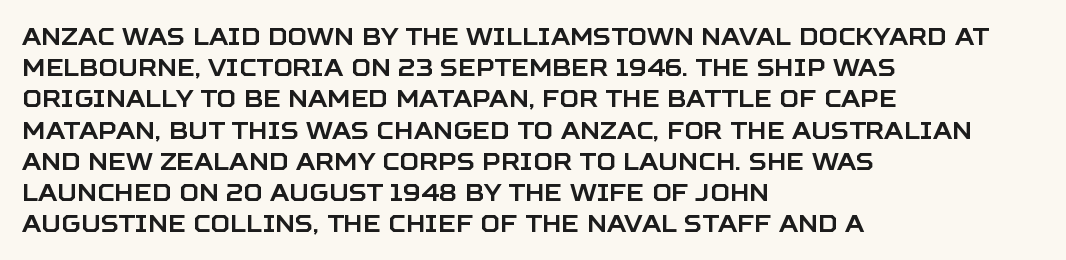
Does the copy run flush right? No — it runs flush left. The font's upright variant was chosen for this text. Descender tails drop into unmarked territory. Reading down the column, the eye jumps a familiar distance to each next line.
